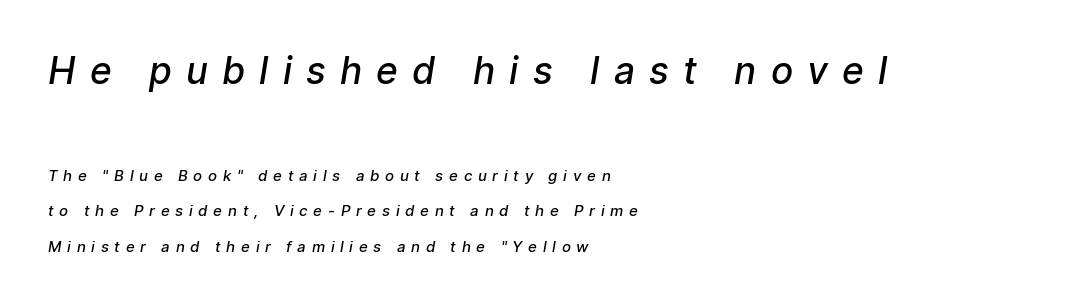
{"serif": "no", "bold": "semi", "weight": "semibold", "width": "normal", "stroke_contrast": "low", "x_height": "medium", "monospaced": "no", "underline": "no", "align": "left", "line_spacing": "loose", "line_spacing_ratio": 2.38, "letter_spacing": "wide", "letter_spacing_em": 0.38, "larger_block": "first", "size_ratio": 2.47, "glyph_px": 37}
